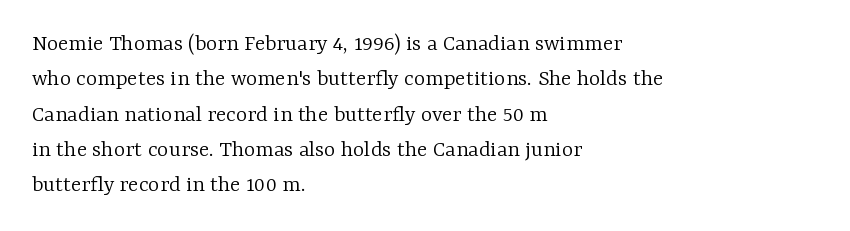
Q: Is the text bold? A: No.
Q: Is the text italic (slanted)? A: No, it is upright.
Q: Is the text underlined? A: No.
Q: How is the paragraph aligned? A: Left-aligned.
Q: Is the spacing between letters normal or unusually wide? A: Normal.
Q: Is the spacing between lines tight, normal or loose? A: Normal.
